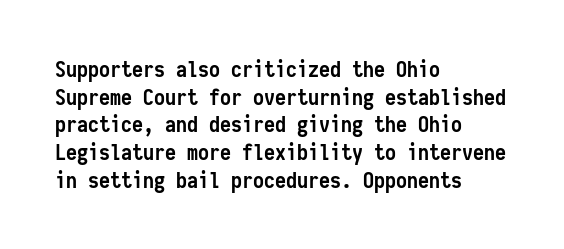
Q: Is the text bold? A: Yes.
Q: Is the text italic (slanted)? A: No, it is upright.
Q: Is the text underlined? A: No.
Q: How is the paragraph aligned? A: Left-aligned.
Q: Is the spacing between letters normal or unusually wide? A: Normal.
Q: Is the spacing between lines tight, normal or loose? A: Normal.
